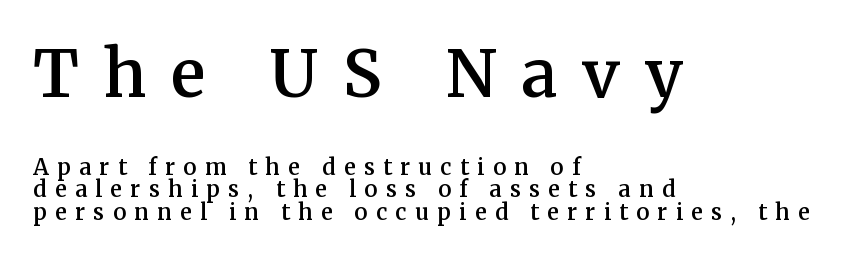
The image shows 65 px semibold serif type, upright; set left-aligned, tight line spacing (1.04x), unusually wide letter spacing (+0.38 em), not underlined; the first (top) block is 2.95x larger; medium stroke contrast and a medium x-height.
